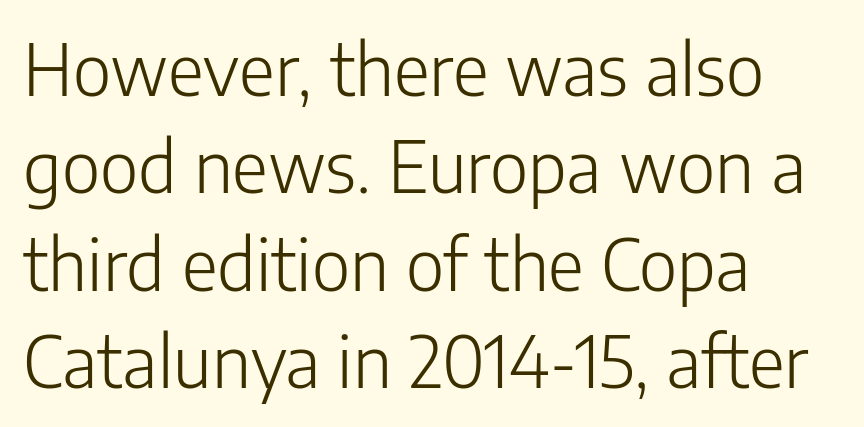
Q: Is the text bold? A: No.
Q: Is the text italic (slanted)? A: No, it is upright.
Q: Is the typeface a serif or a sans-serif typeface? A: Sans-serif.
Q: Is the text underlined? A: No.
Q: How is the paragraph aligned? A: Left-aligned.
Q: Is the spacing between letters normal or unusually wide? A: Normal.
Q: Is the spacing between lines tight, normal or loose? A: Normal.
Q: Width (condensed, normal, or wide)? A: Normal.
Q: Stroke contrast? A: Low.
Q: x-height? A: Medium.
Q: Monospaced? A: No.
